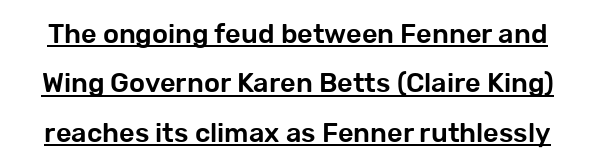
Words appear dense and cohesive because spacing is normal. The passage shown is underscored from start to finish. Posture: straight, roman, zero tilt.
